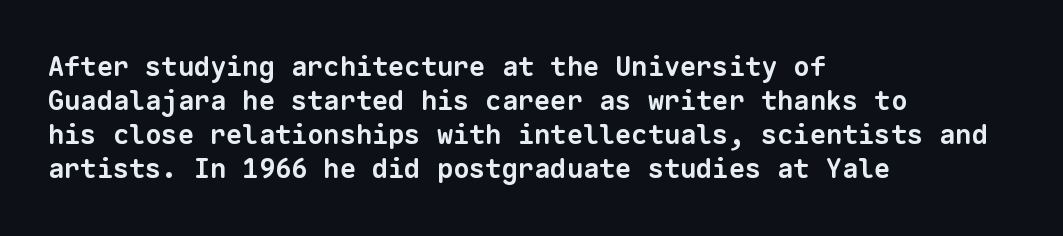
The image shows 27 px bold type; set left-aligned, normal line spacing (1.26x), normal letter spacing, not underlined.
